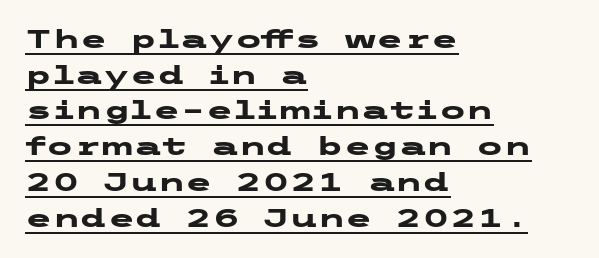
The face used here is rendered with its standard letterfit. You can tell it's not italic because the verticals are truly vertical. Normally led — the rows are evenly, conventionally spaced. The rendered words wear a rule along their underside. This is heavy type, rendered in bold. Which margin do the lines hug? The left one — the right edge is uneven.
